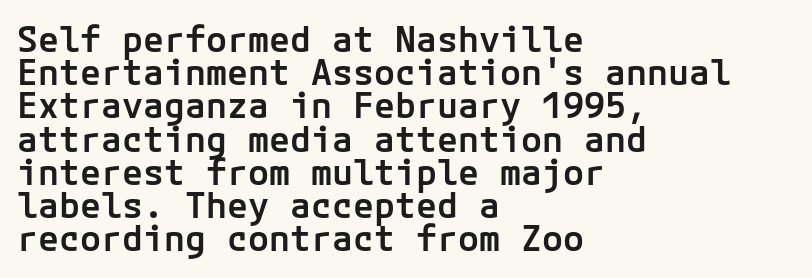
The image shows 35 px semibold sans-serif type, upright; set left-aligned, tight line spacing (0.95x), normal letter spacing, not underlined; low stroke contrast and a medium x-height.
